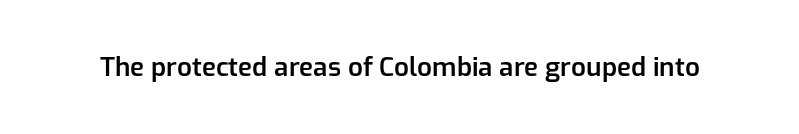
{"italic": "no", "bold": "semi", "underline": "no", "letter_spacing": "normal", "letter_spacing_em": 0.0, "glyph_px": 26}
